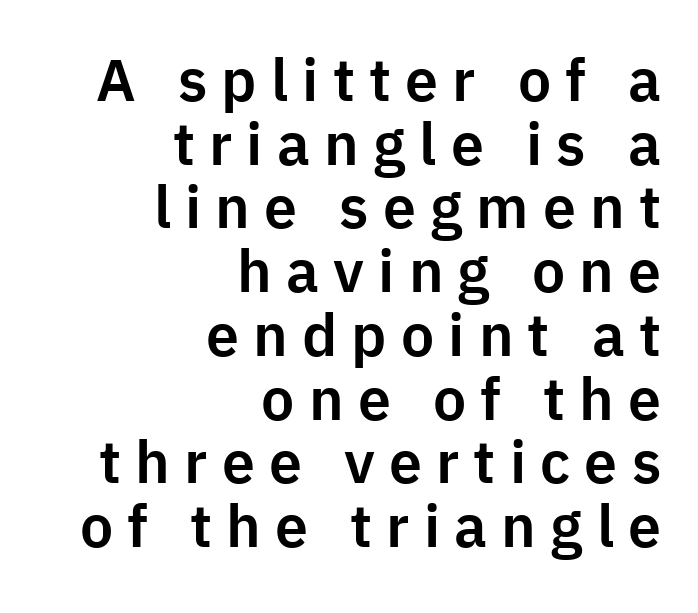
The image shows 59 px sans-serif type, upright; set right-aligned, tight line spacing (1.08x), unusually wide letter spacing (+0.24 em), not underlined; low stroke contrast and a medium x-height.
